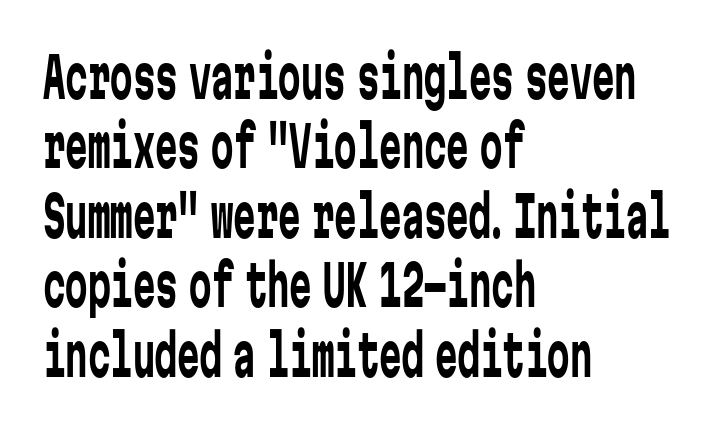
{"serif": "no", "italic": "no", "bold": "no", "weight": "regular", "width": "condensed", "stroke_contrast": "low", "x_height": "medium", "monospaced": "yes", "underline": "no", "align": "left", "line_spacing_ratio": 1.24, "letter_spacing": "normal", "letter_spacing_em": 0.0, "glyph_px": 56}
